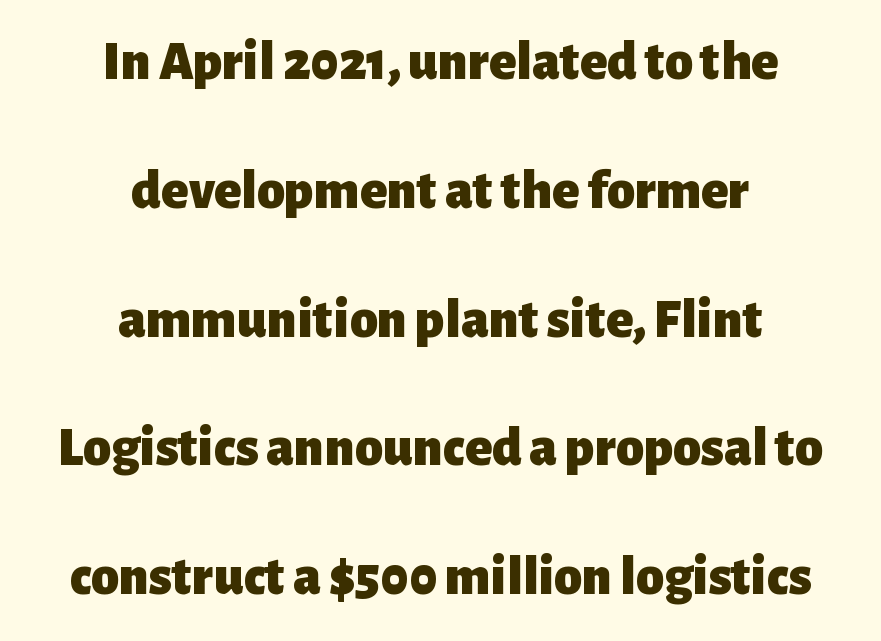
The image shows 56 px heavy sans-serif type, upright; set centered, loose line spacing (2.3x), normal letter spacing, not underlined; low stroke contrast and a medium x-height.
